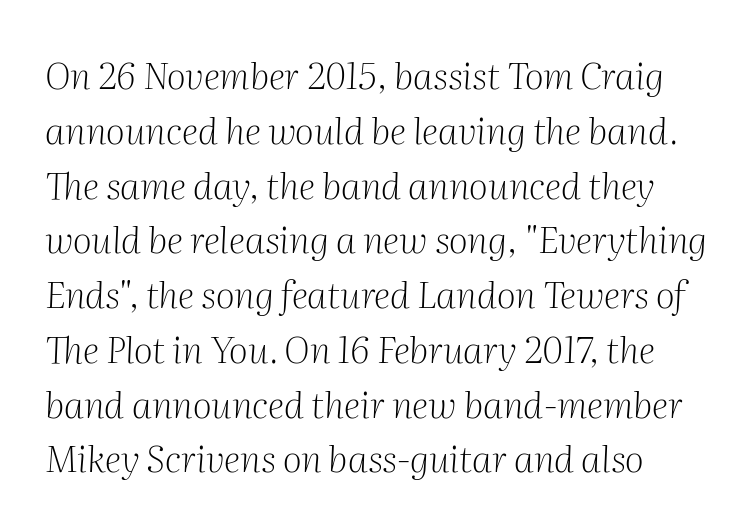
{"serif": "yes", "italic": "yes", "lean": "right", "slant_degrees": 2, "bold": "no", "weight": "light", "width": "normal", "stroke_contrast": "medium", "x_height": "medium", "monospaced": "no", "underline": "no", "align": "left", "line_spacing": "normal", "line_spacing_ratio": 1.48, "letter_spacing": "normal", "letter_spacing_em": 0.0, "glyph_px": 37}
